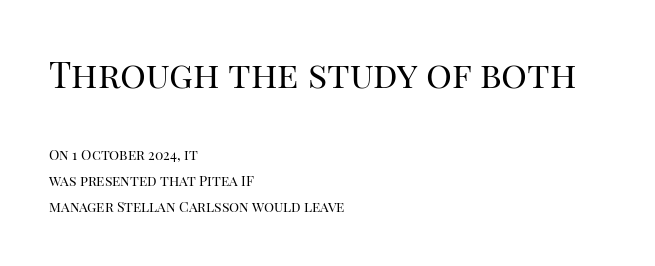
Q: Is the text bold? A: No.
Q: Is the text italic (slanted)? A: No, it is upright.
Q: Is the typeface a serif or a sans-serif typeface? A: Serif.
Q: Is the text underlined? A: No.
Q: How is the paragraph aligned? A: Left-aligned.
Q: Is the spacing between letters normal or unusually wide? A: Normal.
Q: Which block of text is set in a larger size, the first (top) or the second (bottom)? A: The first (top) one.
Q: Width (condensed, normal, or wide)? A: Normal.
Q: Stroke contrast? A: High.
Q: x-height? A: Large.
Q: Monospaced? A: No.
